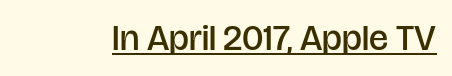
The image shows 36 px semibold sans-serif type, upright; set normal letter spacing, underlined; low stroke contrast and a large x-height.
